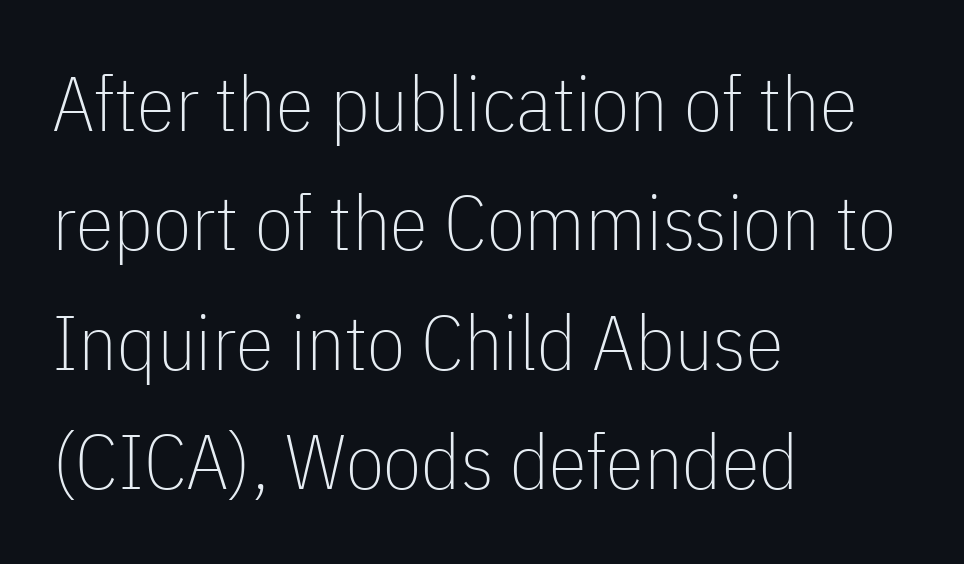
{"serif": "no", "italic": "no", "bold": "no", "weight": "thin", "width": "condensed", "stroke_contrast": "low", "x_height": "medium", "monospaced": "no", "underline": "no", "align": "left", "line_spacing": "normal", "line_spacing_ratio": 1.55, "letter_spacing": "normal", "letter_spacing_em": 0.0, "glyph_px": 77}
